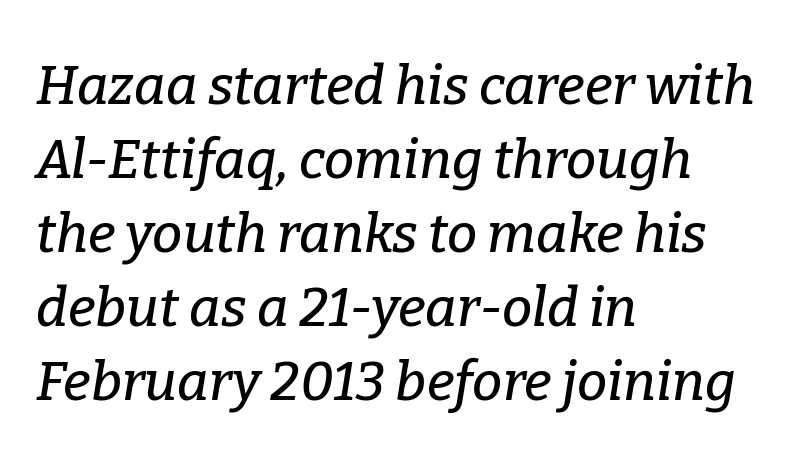
The image shows 54 px serif type, italic (leaning right); set left-aligned, normal line spacing (1.37x), normal letter spacing, not underlined; low stroke contrast and a medium x-height.
